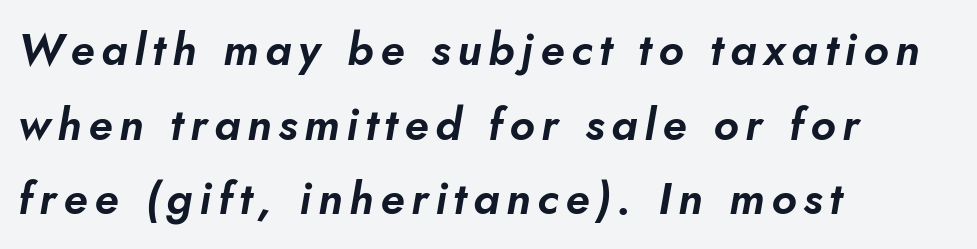
{"italic": "yes", "lean": "right", "slant_degrees": 10, "width": "normal", "stroke_contrast": "low", "x_height": "small", "monospaced": "no", "underline": "no", "align": "left", "line_spacing": "normal", "line_spacing_ratio": 1.66, "glyph_px": 45}
